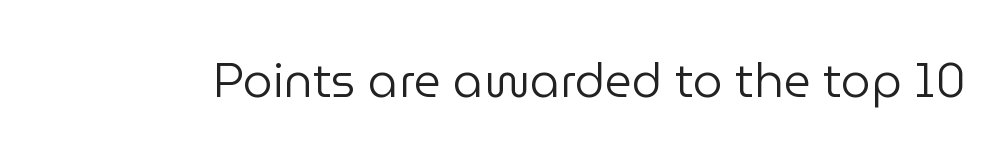
Q: Is the text bold? A: No.
Q: Is the text italic (slanted)? A: No, it is upright.
Q: Is the typeface a serif or a sans-serif typeface? A: Sans-serif.
Q: Is the text underlined? A: No.
Q: Is the spacing between letters normal or unusually wide? A: Normal.
Q: Width (condensed, normal, or wide)? A: Normal.
Q: Stroke contrast? A: Low.
Q: x-height? A: Medium.
Q: Monospaced? A: No.
